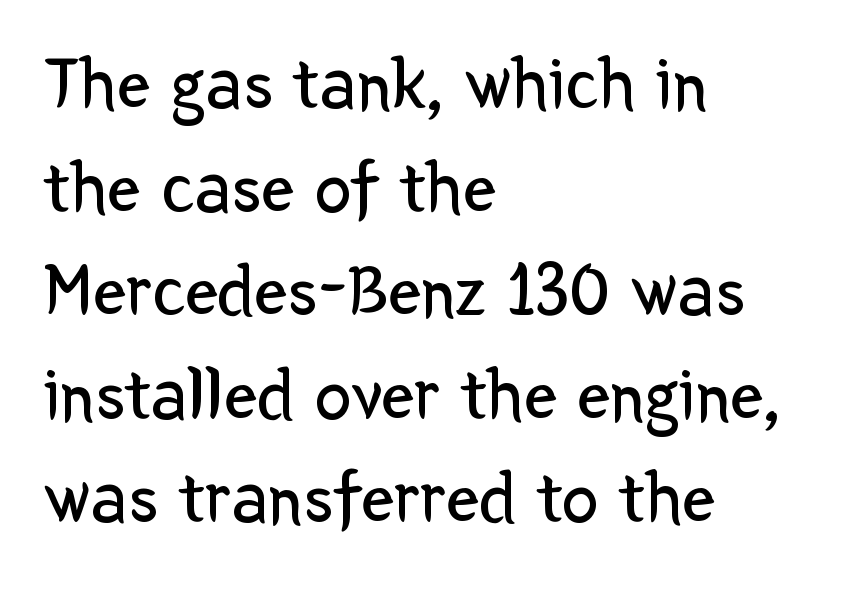
Italic? Not at all — the glyphs are vertical. The rendering anchors every line to the left-hand side. Letter spacing: default. Whoever set this chose a conventional vertical rhythm.
